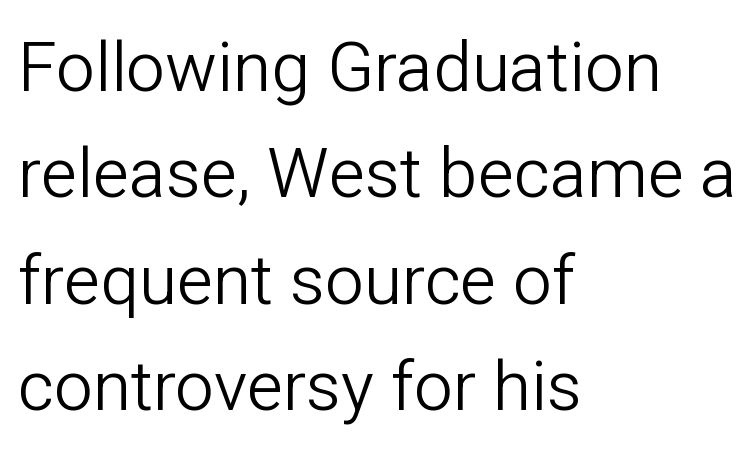
The type family on display is of the sans-serif kind. Observe the ordinary spacing: letters are neighbours, not strangers. A typesetter would call this proportional, since set widths differ per character. Every row of glyphs begins at an identical x-position on the left. Weight: regular or lighter.
